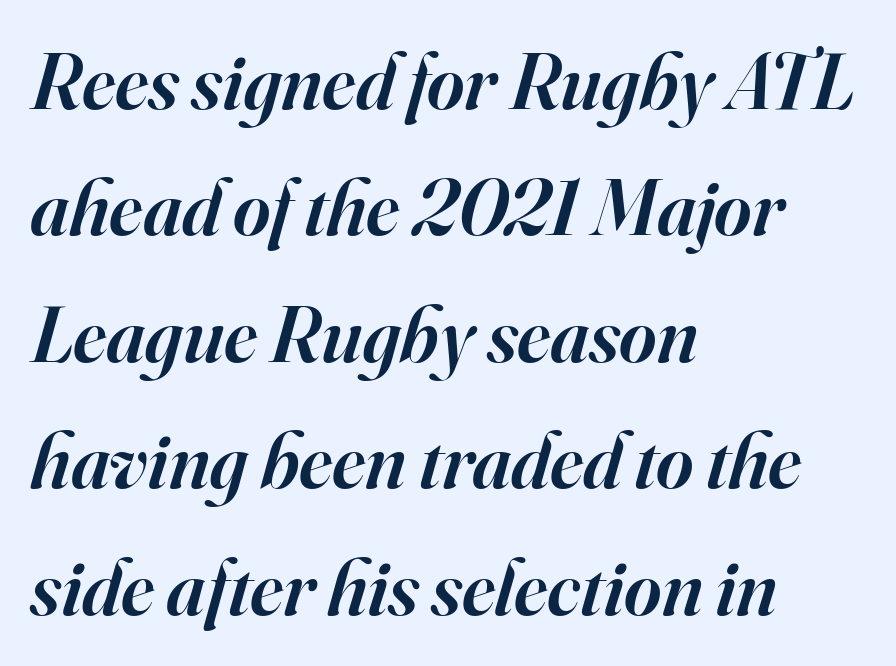
The words here are not underlined. Character widths vary here, with narrow letters taking less room than wide ones. The letters are slanted; this is an italic face. In terms of letterspacing, this is plain default setting. Moderately thickened strokes mark this as semibold type.
